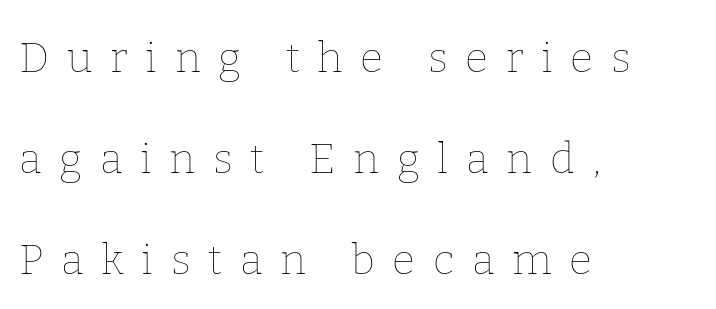
The image shows 42 px thin type, upright; set left-aligned, loose line spacing (2.4x), unusually wide letter spacing (+0.42 em), not underlined; low stroke contrast and a medium x-height.
